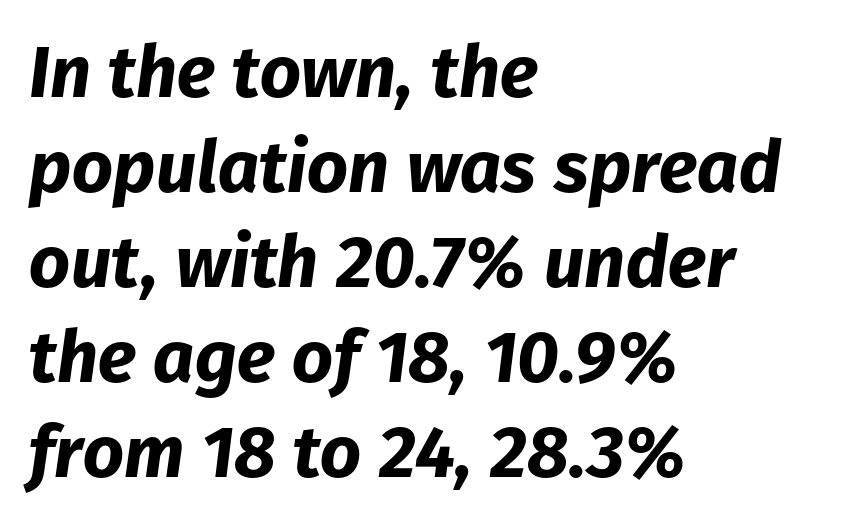
This sample is left-justified, so line endings fall wherever the words run out. A normal amount of white space separates one row of letters from the next. Rendered with sloped, italic letterforms. Underline: absent. A typesetter would call this proportional, since set widths differ per character. Bold? Absolutely — the strokes are thick and heavy.
